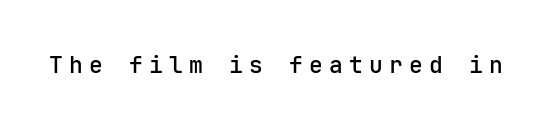
The image shows 23 px text type, upright; set unusually wide letter spacing (+0.27 em), not underlined.
